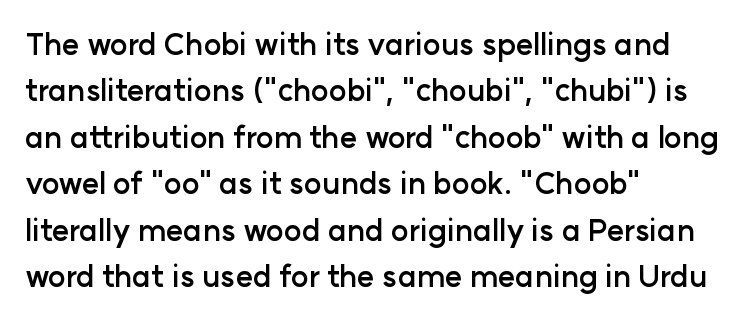
{"serif": "no", "italic": "no", "bold": "yes", "weight": "semibold", "width": "normal", "stroke_contrast": "low", "x_height": "medium", "monospaced": "no", "underline": "no", "align": "left", "line_spacing": "normal", "line_spacing_ratio": 1.55, "letter_spacing": "normal", "letter_spacing_em": 0.0, "glyph_px": 30}
